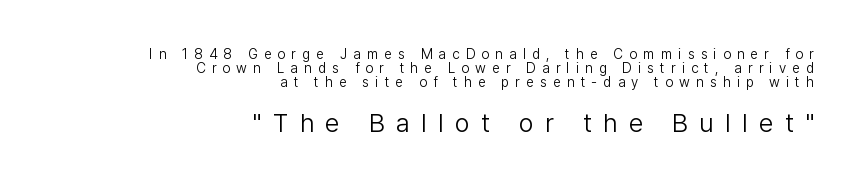
The image shows 26 px text type, upright; set right-aligned, tight line spacing (0.99x), unusually wide letter spacing (+0.44 em), not underlined; the second (bottom) block is 1.86x larger.
